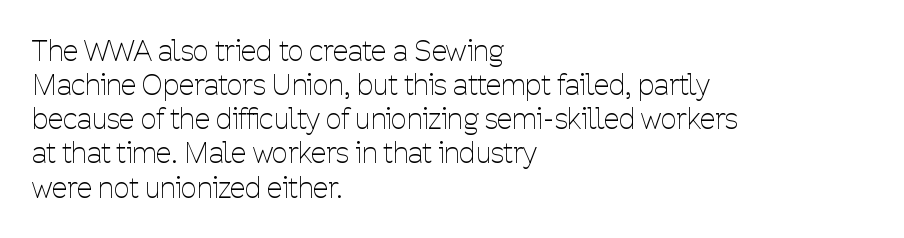
{"serif": "no", "italic": "no", "bold": "no", "weight": "thin", "width": "condensed", "stroke_contrast": "low", "x_height": "medium", "monospaced": "no", "underline": "no", "align": "left", "line_spacing_ratio": 1.22, "letter_spacing": "normal", "letter_spacing_em": 0.0, "glyph_px": 28}
